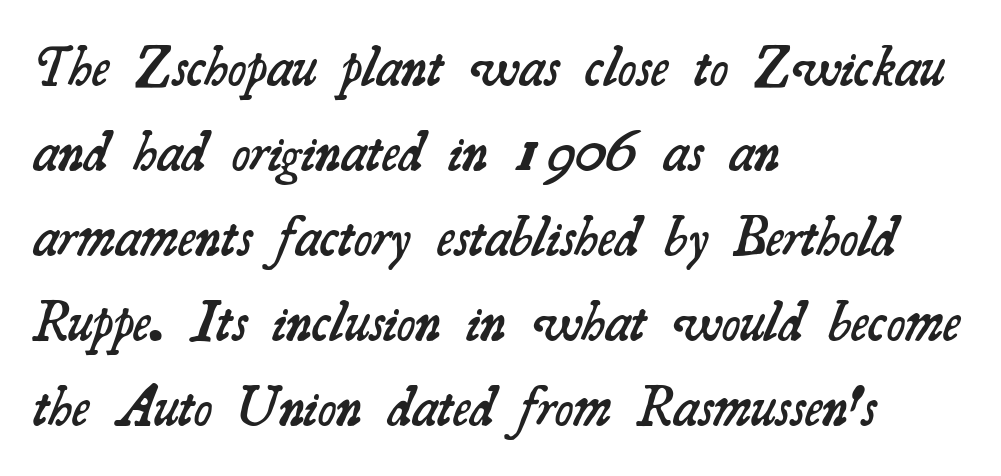
Q: Is the text bold? A: Semi-bold.
Q: Is the typeface a serif or a sans-serif typeface? A: Serif.
Q: Is the text underlined? A: No.
Q: How is the paragraph aligned? A: Left-aligned.
Q: Is the spacing between letters normal or unusually wide? A: Normal.
Q: Is the spacing between lines tight, normal or loose? A: Normal.
Q: Width (condensed, normal, or wide)? A: Normal.
Q: Stroke contrast? A: Medium.
Q: x-height? A: Small.
Q: Monospaced? A: No.
